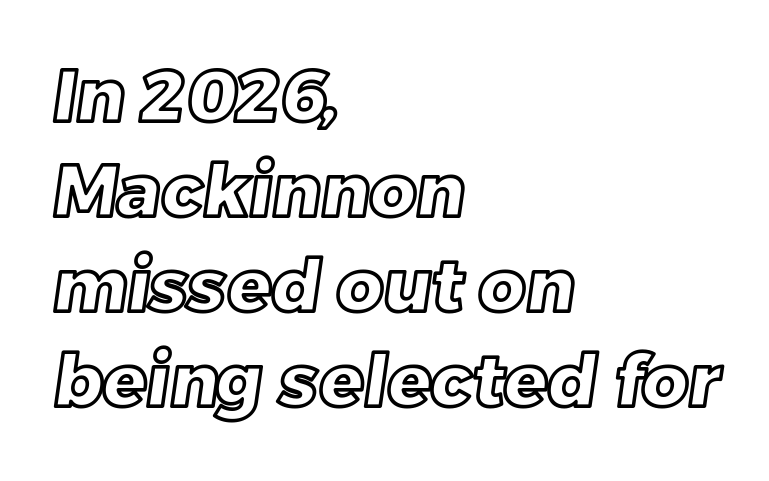
{"width": "normal", "x_height": "large", "monospaced": "no", "underline": "no", "align": "left", "line_spacing": "normal", "line_spacing_ratio": 1.32, "letter_spacing": "normal", "letter_spacing_em": 0.0, "glyph_px": 72}
